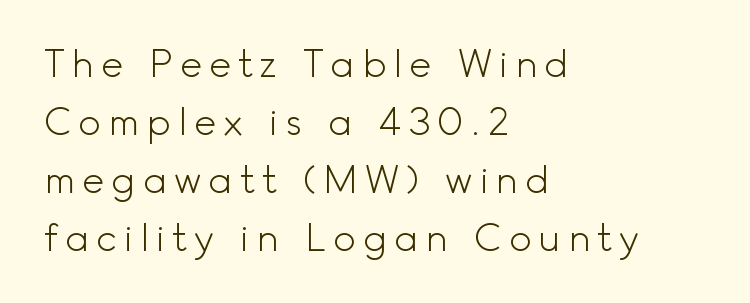
Q: Is the text bold? A: No.
Q: Is the text italic (slanted)? A: No, it is upright.
Q: Is the typeface a serif or a sans-serif typeface? A: Sans-serif.
Q: Is the text underlined? A: No.
Q: How is the paragraph aligned? A: Left-aligned.
Q: Is the spacing between lines tight, normal or loose? A: Normal.
Q: Width (condensed, normal, or wide)? A: Normal.
Q: x-height? A: Small.
Q: Monospaced? A: No.
